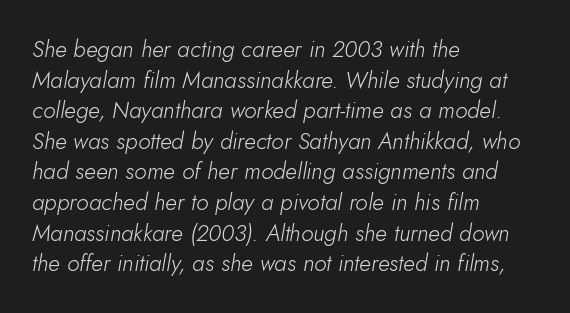
{"italic": "yes", "lean": "right", "slant_degrees": 10, "bold": "no", "underline": "no", "align": "left", "line_spacing": "normal", "line_spacing_ratio": 1.33, "letter_spacing": "normal", "letter_spacing_em": 0.0, "glyph_px": 23}
